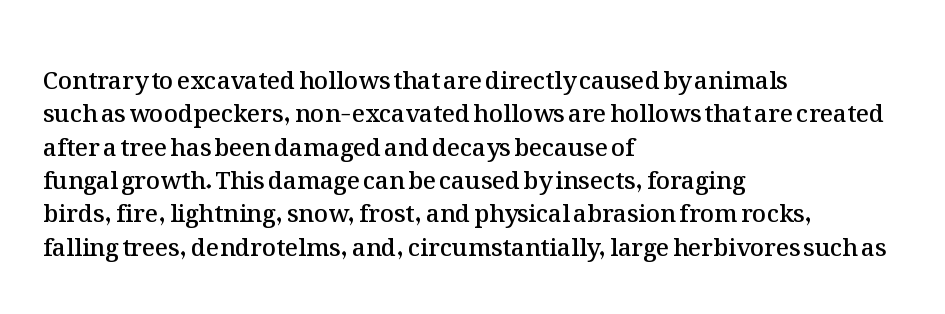
Q: Is the text bold? A: Semi-bold.
Q: Is the text italic (slanted)? A: No, it is upright.
Q: Is the text underlined? A: No.
Q: How is the paragraph aligned? A: Left-aligned.
Q: Is the spacing between letters normal or unusually wide? A: Normal.
Q: Is the spacing between lines tight, normal or loose? A: Normal.
